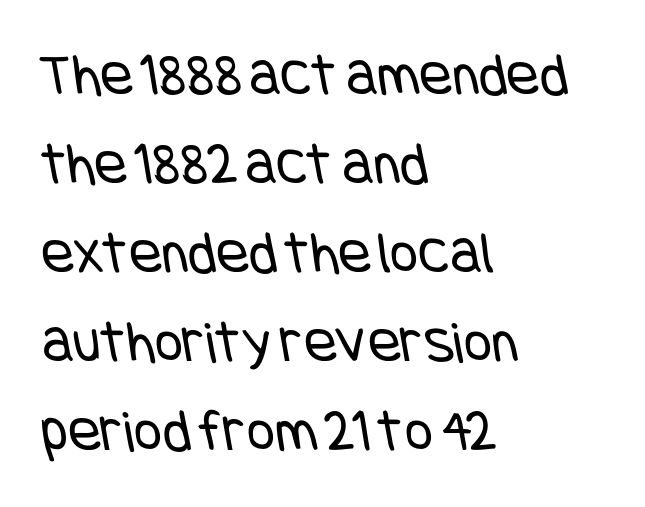
The image shows 61 px regular-weight, condensed sans-serif type; set left-aligned, normal line spacing (1.46x), normal letter spacing, not underlined; low stroke contrast and a large x-height.
